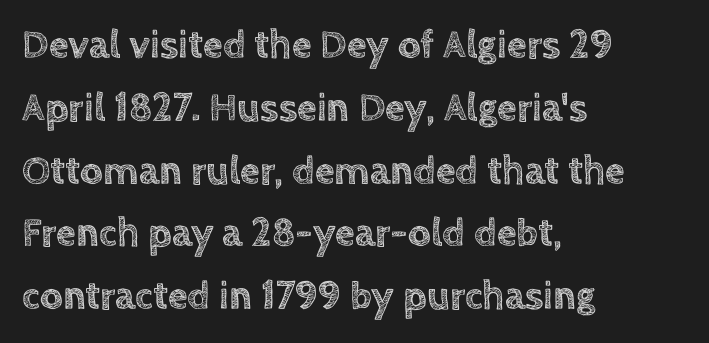
{"italic": "no", "width": "normal", "x_height": "large", "monospaced": "no", "underline": "no", "align": "left", "line_spacing": "normal", "line_spacing_ratio": 1.57, "letter_spacing": "normal", "letter_spacing_em": 0.0, "glyph_px": 40}
